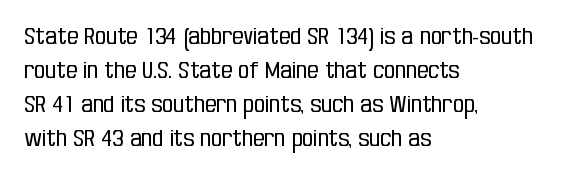
The image shows 22 px text type, upright; set left-aligned, normal line spacing (1.55x), normal letter spacing, not underlined.
